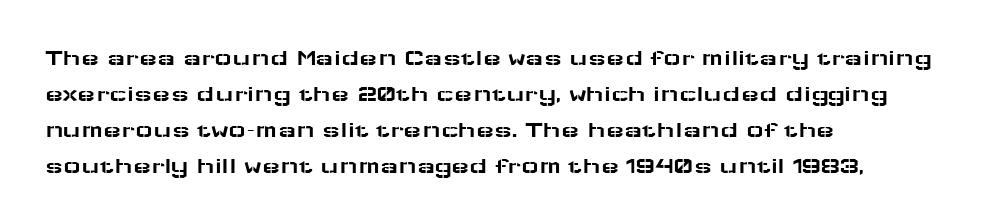
{"italic": "no", "underline": "no", "align": "left", "line_spacing": "normal", "line_spacing_ratio": 1.5, "letter_spacing": "normal", "letter_spacing_em": 0.0, "glyph_px": 24}
